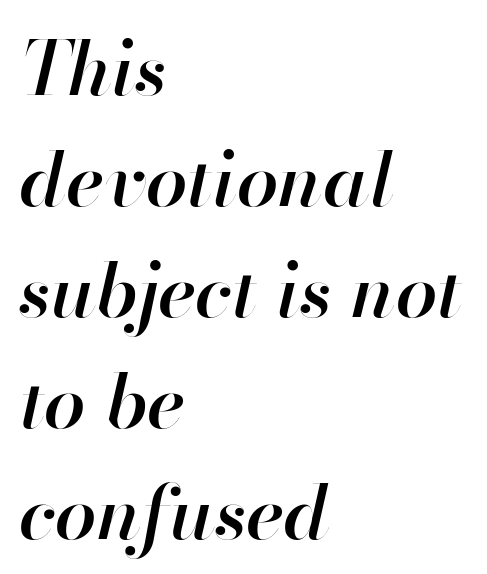
Q: Is the text bold? A: Semi-bold.
Q: Is the text italic (slanted)? A: Yes, it leans right by about 13 degrees.
Q: Is the text underlined? A: No.
Q: How is the paragraph aligned? A: Left-aligned.
Q: Is the spacing between letters normal or unusually wide? A: Normal.
Q: Is the spacing between lines tight, normal or loose? A: Normal.
Q: Width (condensed, normal, or wide)? A: Normal.
Q: Stroke contrast? A: High.
Q: x-height? A: Small.
Q: Monospaced? A: No.
